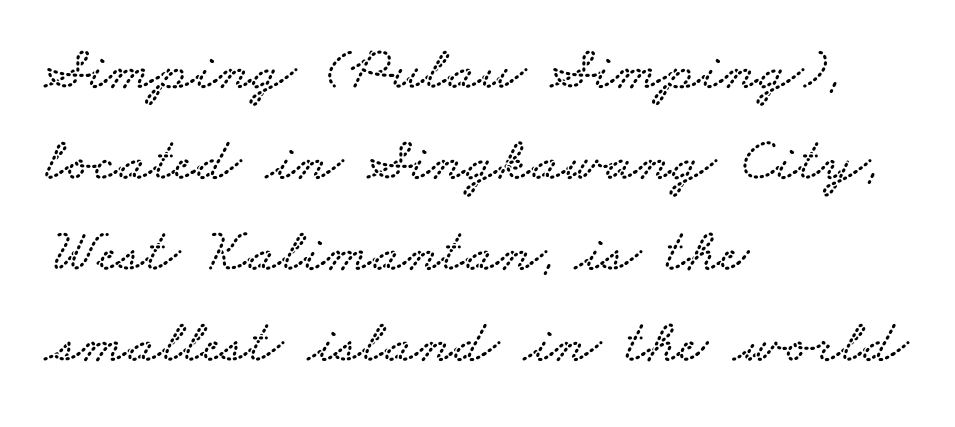
Q: Is the typeface a serif or a sans-serif typeface? A: Serif.
Q: Is the text underlined? A: No.
Q: How is the paragraph aligned? A: Left-aligned.
Q: Is the spacing between letters normal or unusually wide? A: Normal.
Q: Is the spacing between lines tight, normal or loose? A: Normal.
Q: Width (condensed, normal, or wide)? A: Wide.
Q: Stroke contrast? A: Low.
Q: x-height? A: Small.
Q: Monospaced? A: No.
